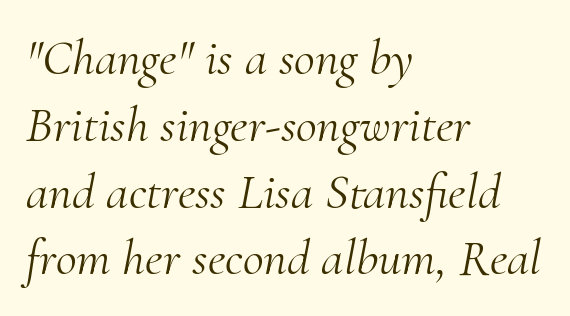
The image shows 51 px light serif type, italic (leaning right); set left-aligned, normal line spacing (1.31x), normal letter spacing, not underlined; medium stroke contrast and a small x-height.
